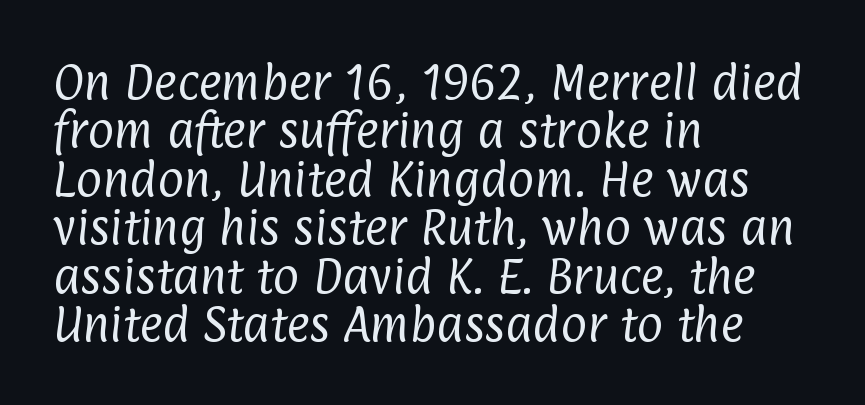
{"serif": "no", "bold": "no", "weight": "regular", "width": "condensed", "stroke_contrast": "low", "x_height": "medium", "monospaced": "no", "underline": "no", "align": "left", "line_spacing_ratio": 1.21, "letter_spacing": "normal", "letter_spacing_em": 0.0, "glyph_px": 40}
